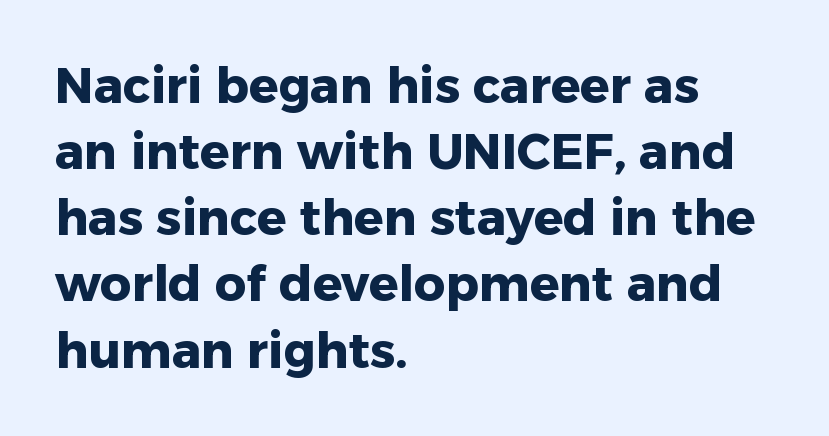
The image shows 49 px heavy sans-serif type, upright; set left-aligned, normal line spacing (1.35x), normal letter spacing, not underlined; low stroke contrast and a medium x-height.
